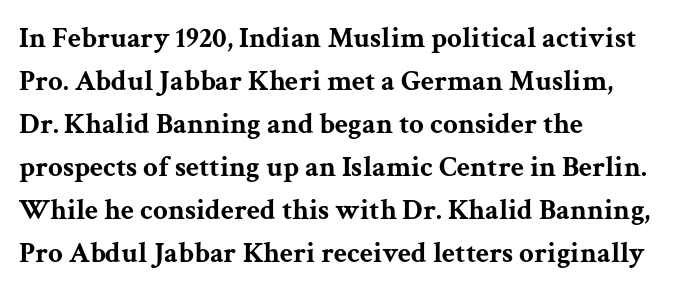
{"serif": "yes", "italic": "no", "bold": "yes", "weight": "bold", "width": "wide", "stroke_contrast": "medium", "x_height": "medium", "monospaced": "no", "underline": "no", "align": "left", "line_spacing": "normal", "line_spacing_ratio": 1.48, "letter_spacing": "normal", "letter_spacing_em": 0.0, "glyph_px": 29}
